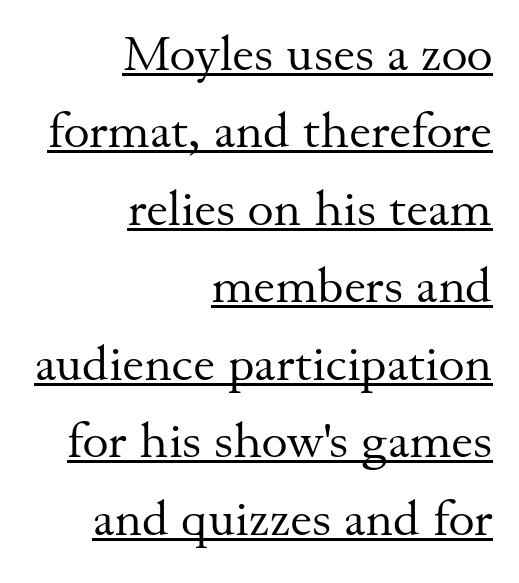
Is there an underline? Yes — a line sits under the letters. Caption: face not bold, strokes unweighted. No extra tracking has been applied to these lines. Is this a fixed-width face? No — the glyphs have proportional, varying widths. Is there any slant? The stems are plumb.
